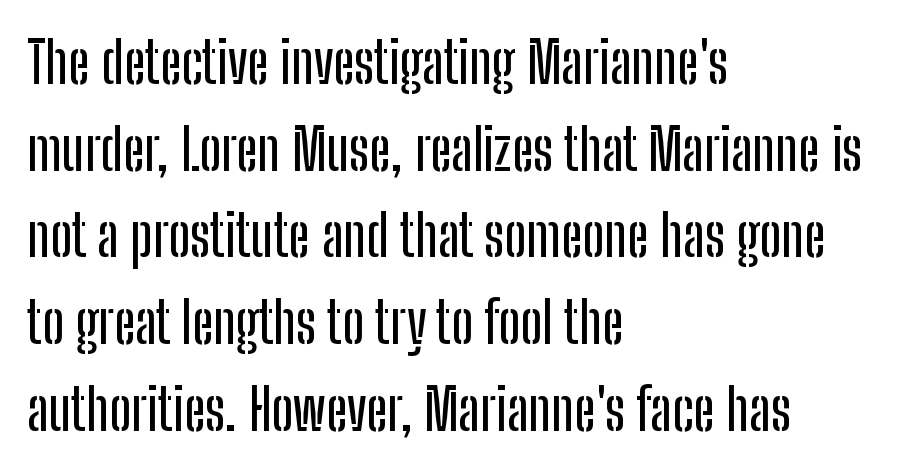
{"serif": "no", "italic": "no", "width": "condensed", "stroke_contrast": "low", "x_height": "medium", "monospaced": "no", "underline": "no", "align": "left", "line_spacing": "normal", "line_spacing_ratio": 1.52, "letter_spacing": "normal", "letter_spacing_em": 0.0, "glyph_px": 57}
